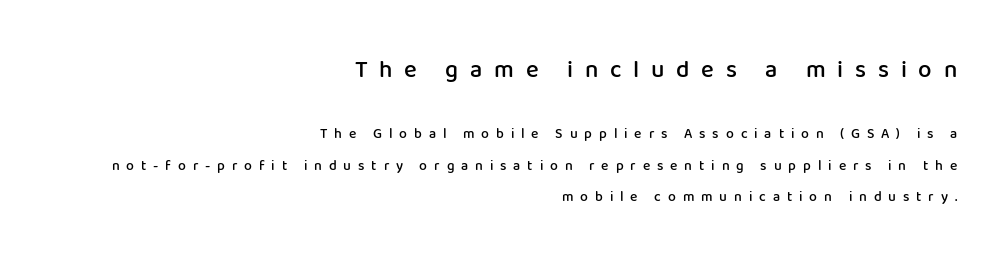
The image shows 24 px text type, upright; set right-aligned, loose line spacing (2.22x), unusually wide letter spacing (+0.49 em), not underlined; the first (top) block is 1.71x larger.
